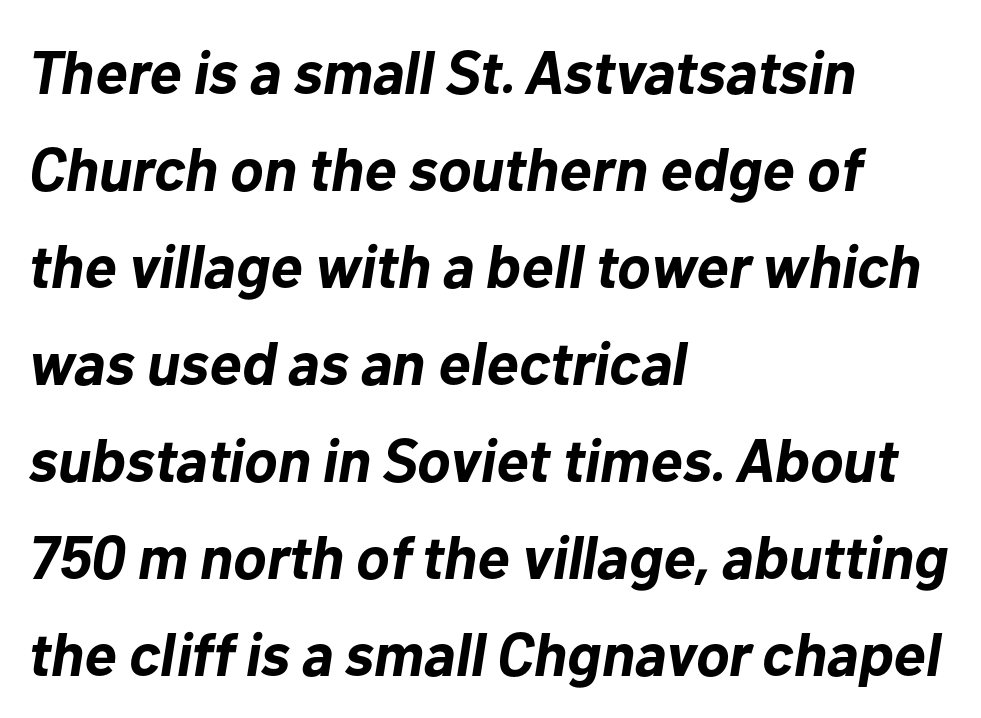
Q: Is the text bold? A: Yes.
Q: Is the text italic (slanted)? A: Yes, it leans right by about 10 degrees.
Q: Is the text underlined? A: No.
Q: How is the paragraph aligned? A: Left-aligned.
Q: Is the spacing between letters normal or unusually wide? A: Normal.
Q: Is the spacing between lines tight, normal or loose? A: Normal.
Q: Width (condensed, normal, or wide)? A: Normal.
Q: Stroke contrast? A: Low.
Q: x-height? A: Medium.
Q: Monospaced? A: No.
